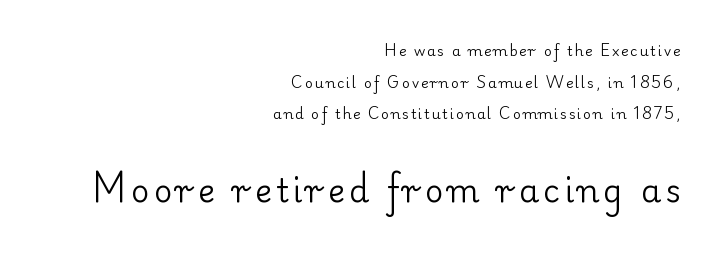
Q: Is the text bold? A: No.
Q: Is the text italic (slanted)? A: No, it is upright.
Q: Is the typeface a serif or a sans-serif typeface? A: Serif.
Q: Is the text underlined? A: No.
Q: How is the paragraph aligned? A: Right-aligned.
Q: Is the spacing between lines tight, normal or loose? A: Loose.
Q: Which block of text is set in a larger size, the first (top) or the second (bottom)? A: The second (bottom) one.
Q: Width (condensed, normal, or wide)? A: Normal.
Q: Stroke contrast? A: Low.
Q: x-height? A: Small.
Q: Monospaced? A: No.
